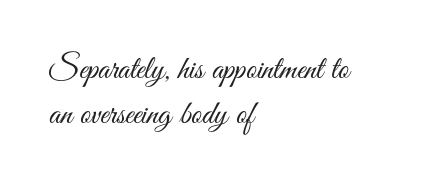
Q: Is the text bold? A: No.
Q: Is the text italic (slanted)? A: Yes.
Q: Is the typeface a serif or a sans-serif typeface? A: Sans-serif.
Q: Is the text underlined? A: No.
Q: How is the paragraph aligned? A: Left-aligned.
Q: Is the spacing between letters normal or unusually wide? A: Normal.
Q: Is the spacing between lines tight, normal or loose? A: Normal.
Q: Width (condensed, normal, or wide)? A: Condensed.
Q: Stroke contrast? A: Medium.
Q: x-height? A: Small.
Q: Monospaced? A: No.
